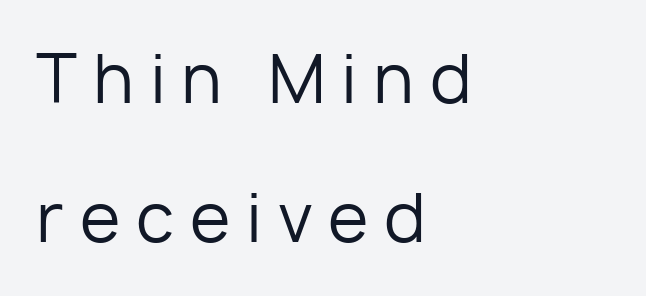
The image shows 66 px regular-weight sans-serif type, upright; set left-aligned, loose line spacing (2.1x), unusually wide letter spacing (+0.24 em), not underlined; low stroke contrast and a medium x-height.
